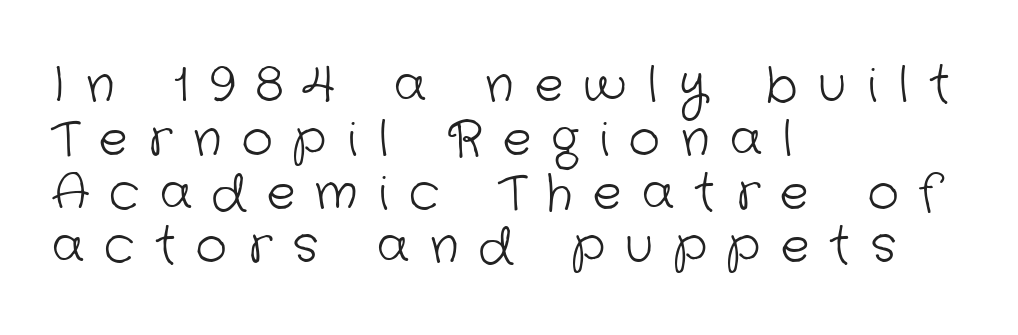
The block of text is dense from top to bottom, with scant space between rows. The gaps between neighbouring characters are conspicuously large. Teacher's note: observe the even left margin — that is flush-left alignment. On a weight scale, this lands at 450 or below. To sum up the face: it is a sans, with no serifs.
